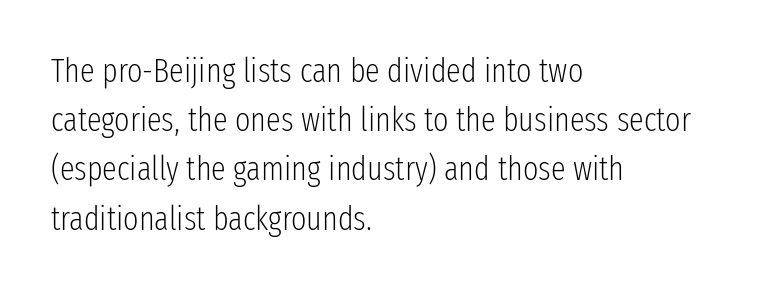
Vertical stems look standard width or narrower in stroke. The passage shown is typed in a proportional face where columns would drift. Quick note: interline space is typical. Bare-footed words on every line.
